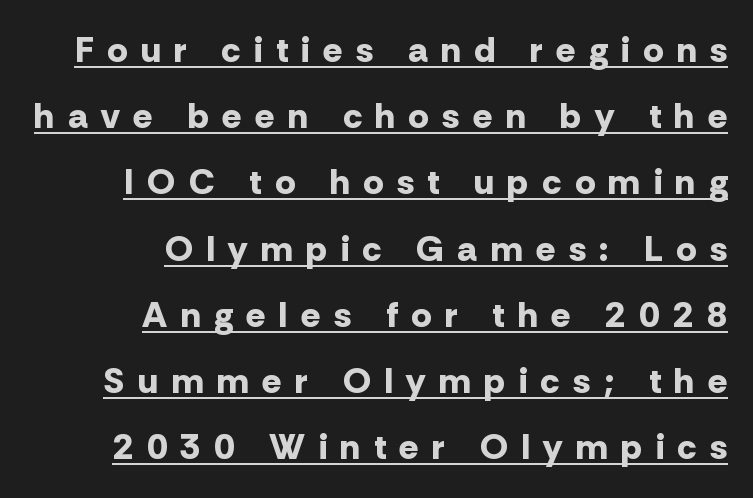
The image shows 36 px bold sans-serif type, upright; set right-aligned, line spacing 1.84x, unusually wide letter spacing (+0.38 em), underlined; low stroke contrast and a medium x-height.
